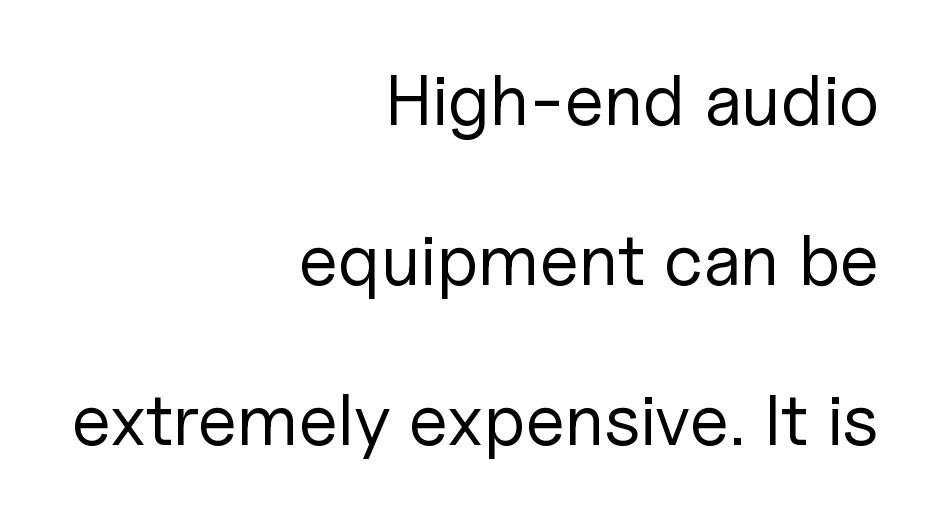
The image shows 72 px regular-weight sans-serif type, upright; set right-aligned, loose line spacing (2.22x), normal letter spacing, not underlined; low stroke contrast and a medium x-height.
